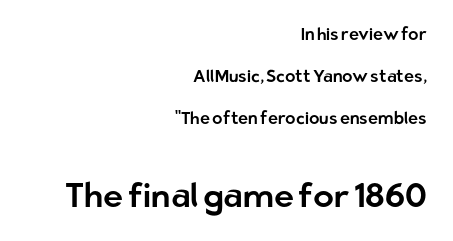
Q: Is the text italic (slanted)? A: No, it is upright.
Q: Is the typeface a serif or a sans-serif typeface? A: Sans-serif.
Q: Is the text underlined? A: No.
Q: How is the paragraph aligned? A: Right-aligned.
Q: Is the spacing between letters normal or unusually wide? A: Normal.
Q: Is the spacing between lines tight, normal or loose? A: Loose.
Q: Which block of text is set in a larger size, the first (top) or the second (bottom)? A: The second (bottom) one.
Q: Width (condensed, normal, or wide)? A: Normal.
Q: Stroke contrast? A: Low.
Q: x-height? A: Medium.
Q: Monospaced? A: No.
